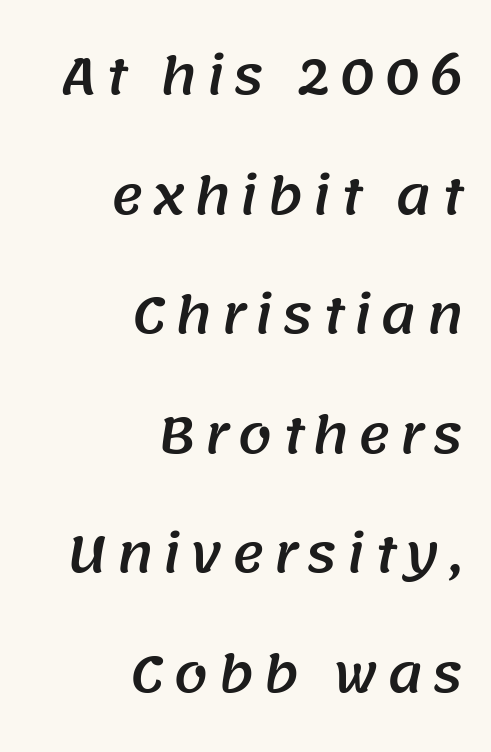
{"serif": "no", "width": "normal", "stroke_contrast": "medium", "x_height": "large", "monospaced": "no", "underline": "no", "align": "right", "line_spacing": "loose", "line_spacing_ratio": 2.44, "glyph_px": 49}
